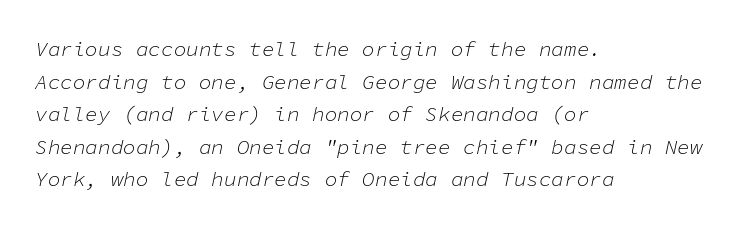
The image shows 21 px text type, italic (leaning right); set left-aligned, normal line spacing (1.55x), normal letter spacing, not underlined.
